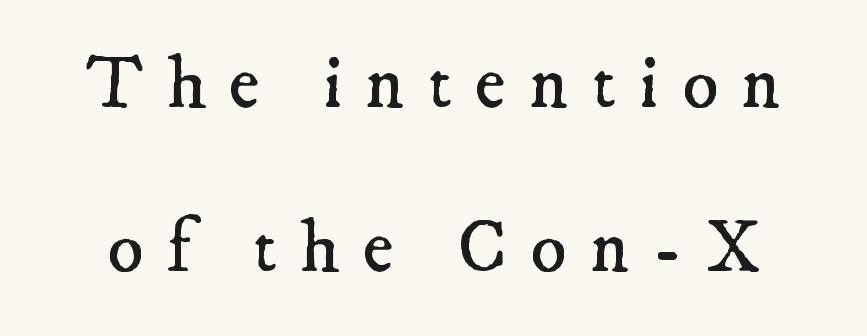
Q: Is the text bold? A: No.
Q: Is the typeface a serif or a sans-serif typeface? A: Serif.
Q: Is the text underlined? A: No.
Q: Is the spacing between letters normal or unusually wide? A: Unusually wide.
Q: Is the spacing between lines tight, normal or loose? A: Loose.
Q: Width (condensed, normal, or wide)? A: Normal.
Q: Stroke contrast? A: Low.
Q: x-height? A: Small.
Q: Monospaced? A: No.
